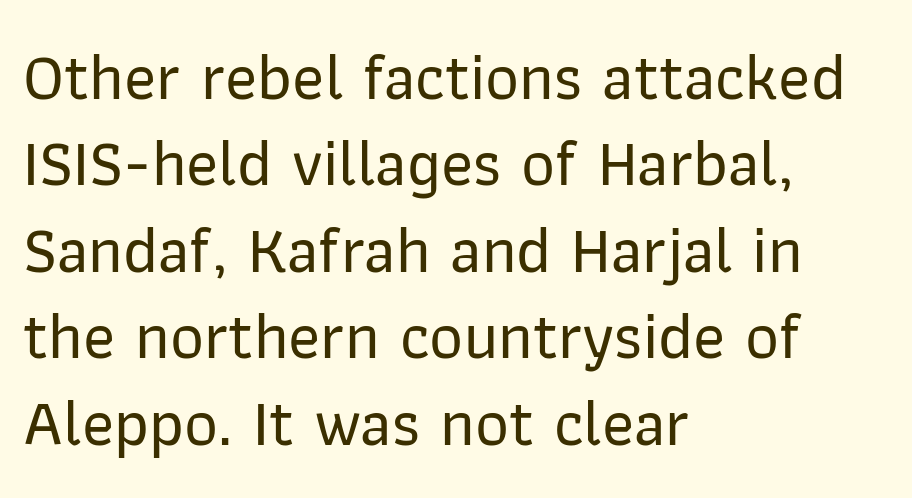
Q: Is the text italic (slanted)? A: No, it is upright.
Q: Is the typeface a serif or a sans-serif typeface? A: Sans-serif.
Q: Is the text underlined? A: No.
Q: How is the paragraph aligned? A: Left-aligned.
Q: Is the spacing between letters normal or unusually wide? A: Normal.
Q: Is the spacing between lines tight, normal or loose? A: Normal.
Q: Width (condensed, normal, or wide)? A: Normal.
Q: Stroke contrast? A: Low.
Q: x-height? A: Medium.
Q: Monospaced? A: No.
